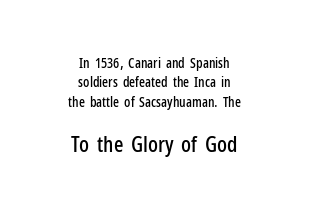
Q: Is the text italic (slanted)? A: No, it is upright.
Q: Is the text underlined? A: No.
Q: How is the paragraph aligned? A: Centered.
Q: Is the spacing between letters normal or unusually wide? A: Normal.
Q: Is the spacing between lines tight, normal or loose? A: Normal.
Q: Which block of text is set in a larger size, the first (top) or the second (bottom)? A: The second (bottom) one.
